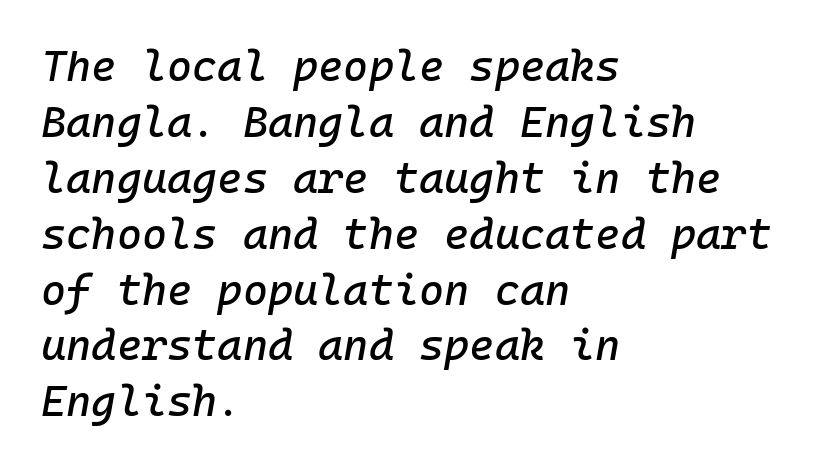
In terms of leading, this rendering sits right in the middle. Just letters on the line, the space beneath them empty. Looks like terminal output: every glyph gets an equal slot. This is oblique type, the kind used for emphasis or titles.
